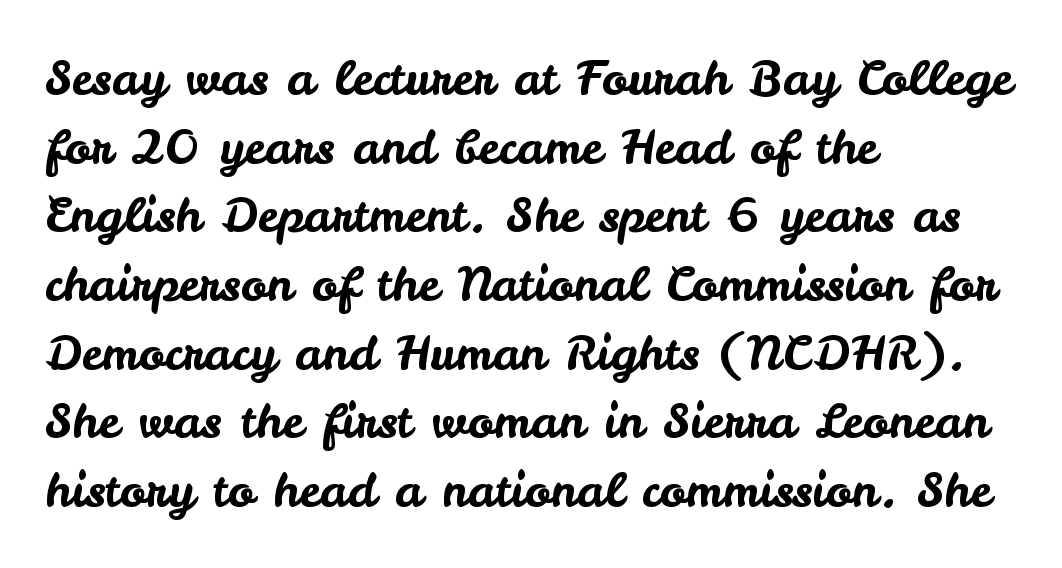
The passage is arranged the way most books set body copy — flush left. Each word holds together tightly as a unit, with standard inter-letter gaps. Vertical spacing — default. Proportional: the letters do not fall into vertical columns. Decoration check: the copy has no underline.
